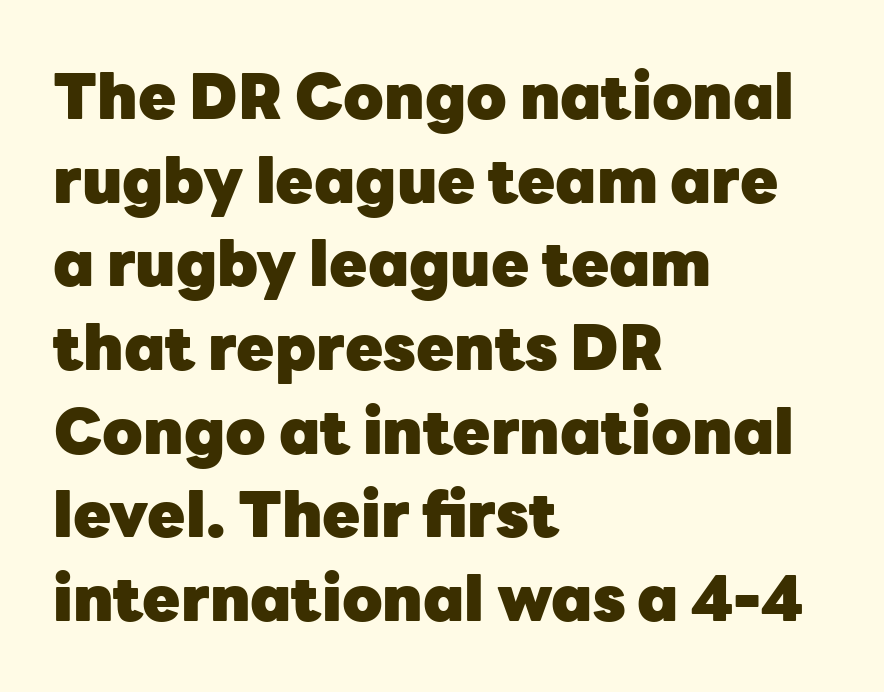
The rendering uses a moderate line-height, typical for paragraphs. In terms of weight, the rendering is a true, heavy bold. Varying glyph widths throughout — classic text-font behaviour. The baseline area is clear. It's the straight-up-and-down kind of type. The face used here is rendered with its standard letterfit.
